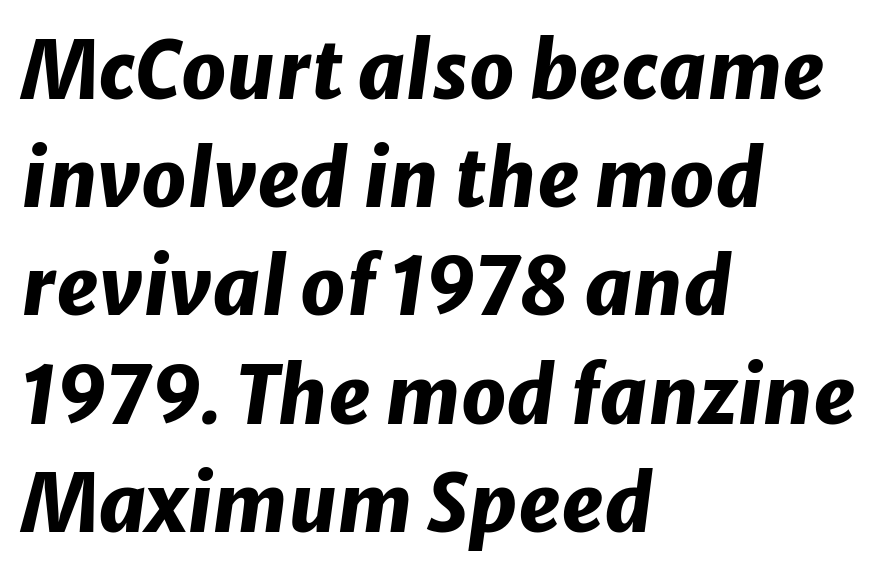
The image shows 79 px heavy type, italic (leaning right); set left-aligned, normal line spacing (1.37x), normal letter spacing, not underlined; low stroke contrast and a medium x-height.
